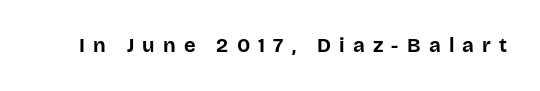
The image shows 20 px bold type, upright; set unusually wide letter spacing (+0.41 em), not underlined.
